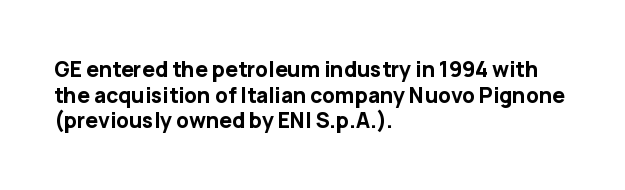
Q: Is the text bold? A: Yes.
Q: Is the text italic (slanted)? A: No, it is upright.
Q: Is the text underlined? A: No.
Q: How is the paragraph aligned? A: Left-aligned.
Q: Is the spacing between letters normal or unusually wide? A: Normal.
